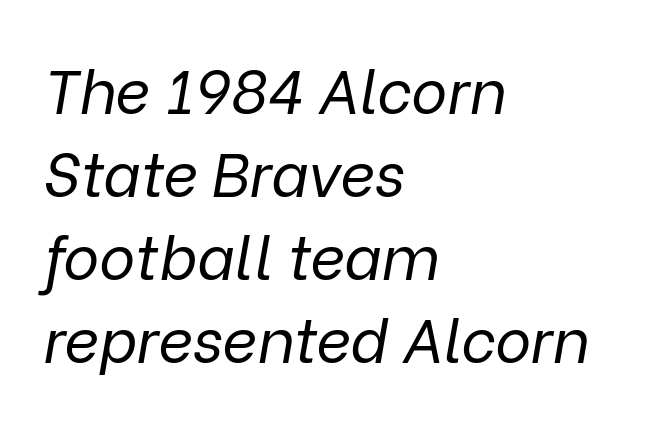
{"italic": "yes", "lean": "right", "slant_degrees": 9, "bold": "no", "weight": "regular", "width": "normal", "stroke_contrast": "low", "x_height": "medium", "monospaced": "no", "underline": "no", "align": "left", "line_spacing": "normal", "line_spacing_ratio": 1.36, "letter_spacing": "normal", "letter_spacing_em": 0.0, "glyph_px": 61}
